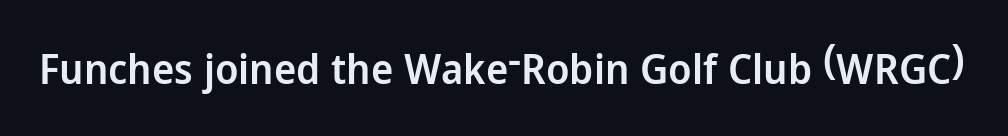
Q: Is the text bold? A: Semi-bold.
Q: Is the text italic (slanted)? A: No, it is upright.
Q: Is the typeface a serif or a sans-serif typeface? A: Sans-serif.
Q: Is the text underlined? A: No.
Q: Is the spacing between letters normal or unusually wide? A: Normal.
Q: Width (condensed, normal, or wide)? A: Normal.
Q: Stroke contrast? A: Low.
Q: x-height? A: Medium.
Q: Monospaced? A: No.
